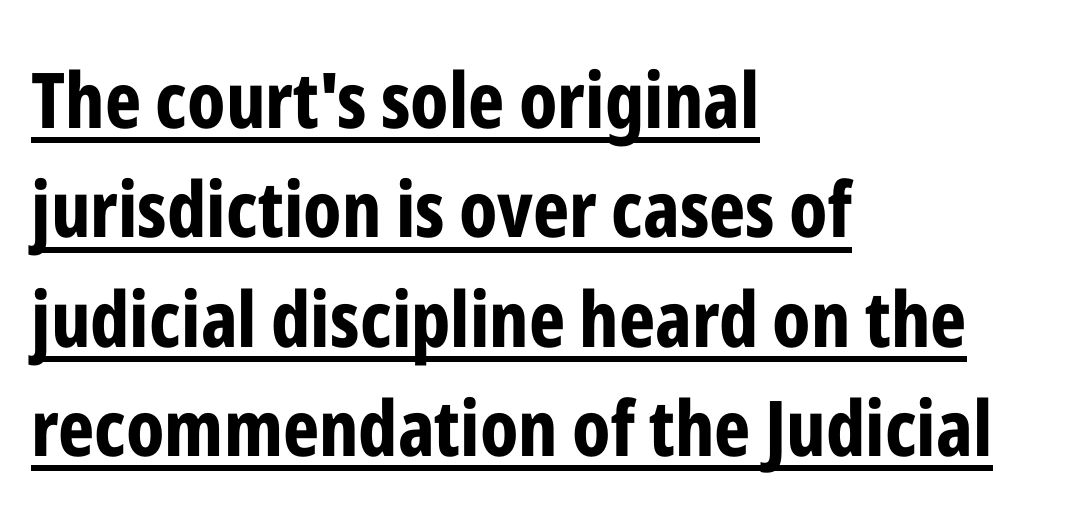
{"serif": "no", "italic": "no", "bold": "yes", "weight": "bold", "width": "condensed", "stroke_contrast": "low", "x_height": "medium", "monospaced": "no", "underline": "yes", "align": "left", "line_spacing": "normal", "line_spacing_ratio": 1.42, "letter_spacing": "normal", "letter_spacing_em": 0.0, "glyph_px": 77}
